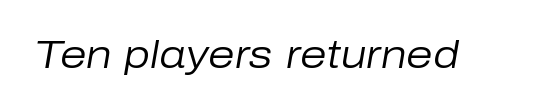
Quick note: underline off. Nothing heavy about these letters — not bold at all. You could not count columns in this text — the font is proportionally spaced. Words appear dense and cohesive because spacing is normal. It's the slanting kind of type.
